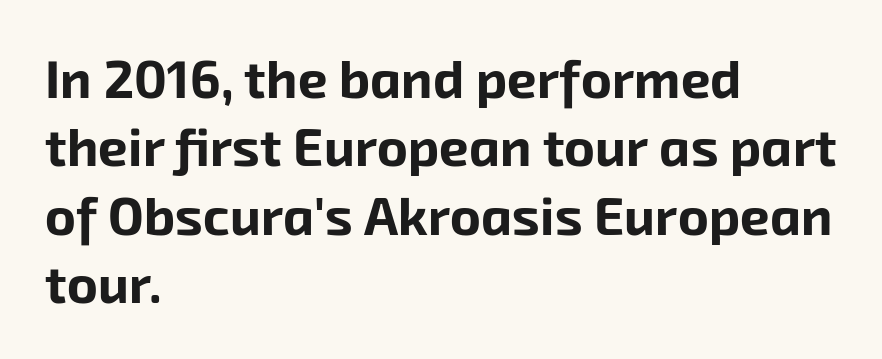
The image shows 53 px bold sans-serif type; set left-aligned, normal line spacing (1.29x), normal letter spacing, not underlined; low stroke contrast and a medium x-height.
